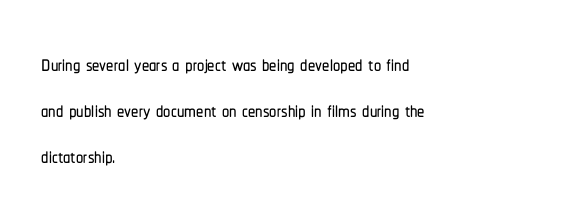
Q: Is the text italic (slanted)? A: No, it is upright.
Q: Is the typeface a serif or a sans-serif typeface? A: Sans-serif.
Q: Is the text underlined? A: No.
Q: How is the paragraph aligned? A: Left-aligned.
Q: Is the spacing between letters normal or unusually wide? A: Normal.
Q: Is the spacing between lines tight, normal or loose? A: Normal.
Q: Width (condensed, normal, or wide)? A: Condensed.
Q: Stroke contrast? A: Low.
Q: x-height? A: Medium.
Q: Monospaced? A: No.
